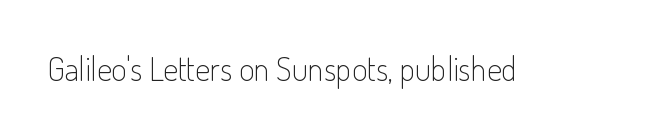
Think of a printed novel: that variable character pitch is what you see here. This is not heavy type; no bold has been used. The typeface chosen for these lines omits serifs. Tracking value appears to be zero — textbook default spacing. Plain, unruled lines of type. The font's upright variant was chosen for this text.
